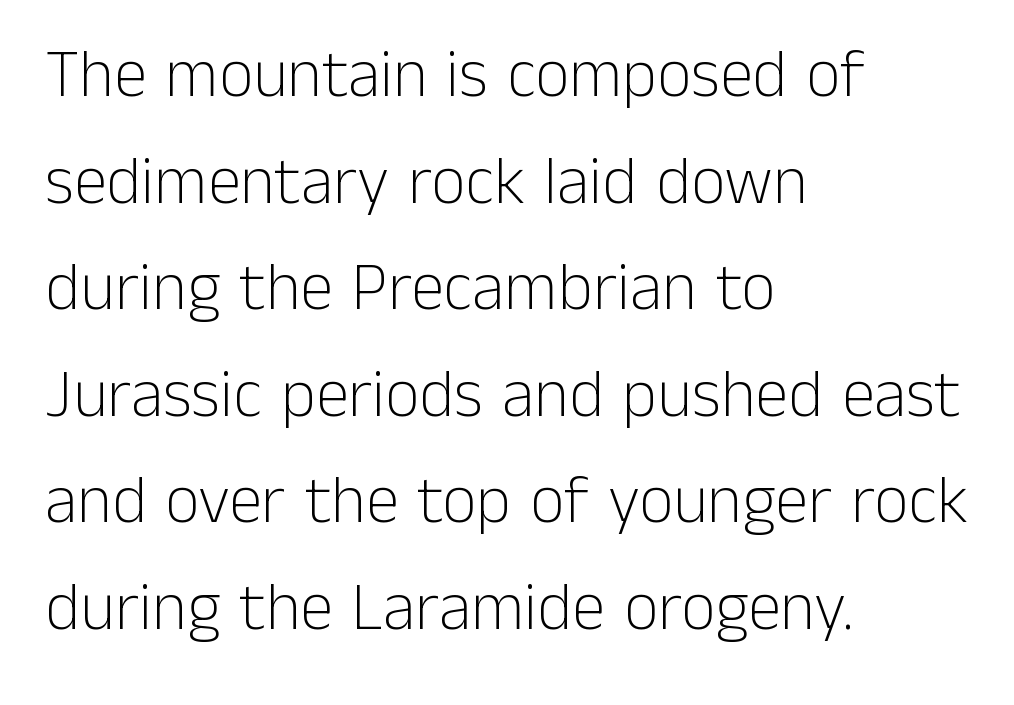
Q: Is the text bold? A: No.
Q: Is the text italic (slanted)? A: No, it is upright.
Q: Is the typeface a serif or a sans-serif typeface? A: Sans-serif.
Q: Is the text underlined? A: No.
Q: How is the paragraph aligned? A: Left-aligned.
Q: Is the spacing between letters normal or unusually wide? A: Normal.
Q: Is the spacing between lines tight, normal or loose? A: Normal.
Q: Width (condensed, normal, or wide)? A: Normal.
Q: Stroke contrast? A: Low.
Q: x-height? A: Medium.
Q: Monospaced? A: No.
